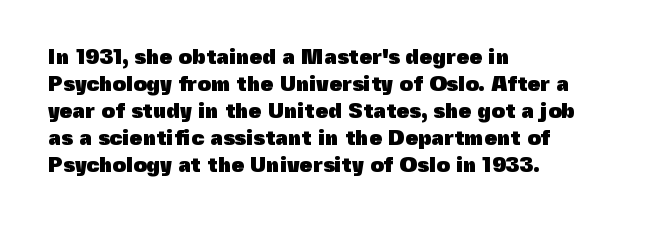
The image shows 21 px bold type, upright; set left-aligned, normal line spacing (1.28x), normal letter spacing, not underlined.
